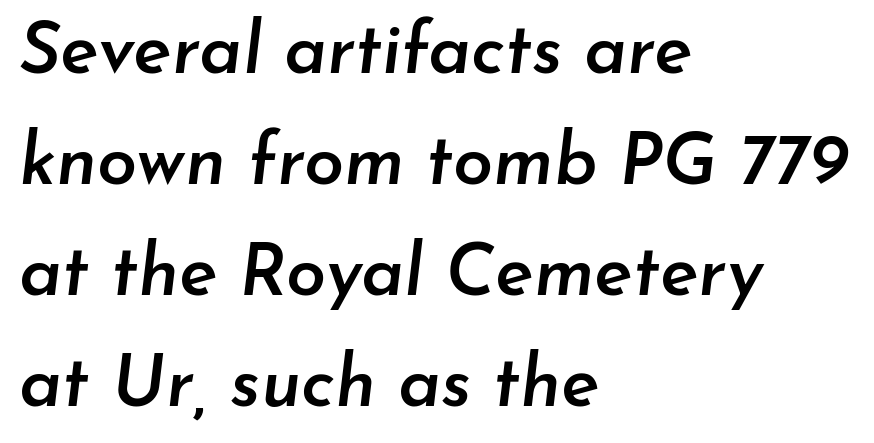
{"italic": "yes", "lean": "right", "slant_degrees": 7, "bold": "semi", "weight": "semibold", "width": "normal", "stroke_contrast": "low", "x_height": "small", "monospaced": "no", "underline": "no", "align": "left", "line_spacing": "normal", "line_spacing_ratio": 1.54, "letter_spacing": "normal", "letter_spacing_em": 0.0, "glyph_px": 72}
